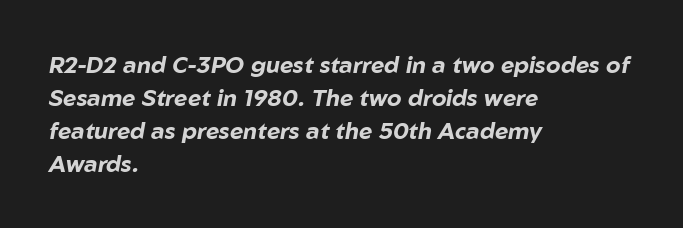
{"italic": "yes", "lean": "right", "slant_degrees": 10, "bold": "yes", "underline": "no", "align": "left", "line_spacing": "normal", "line_spacing_ratio": 1.44, "letter_spacing": "normal", "letter_spacing_em": 0.0, "glyph_px": 23}
